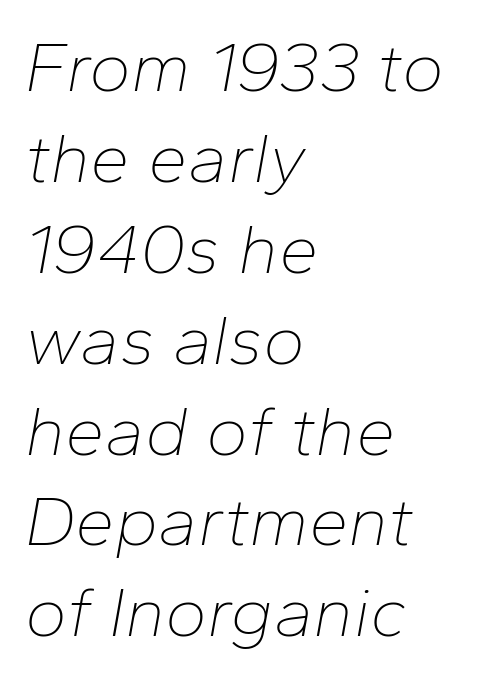
The image shows 71 px thin type, italic (leaning right); set left-aligned, normal line spacing (1.28x), normal letter spacing, not underlined; low stroke contrast and a medium x-height.
